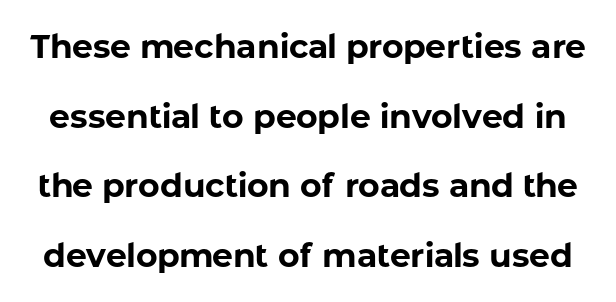
Q: Is the text bold? A: Yes.
Q: Is the text italic (slanted)? A: No, it is upright.
Q: Is the typeface a serif or a sans-serif typeface? A: Sans-serif.
Q: Is the text underlined? A: No.
Q: Is the spacing between letters normal or unusually wide? A: Normal.
Q: Is the spacing between lines tight, normal or loose? A: Loose.
Q: Width (condensed, normal, or wide)? A: Normal.
Q: Stroke contrast? A: Low.
Q: x-height? A: Medium.
Q: Monospaced? A: No.
